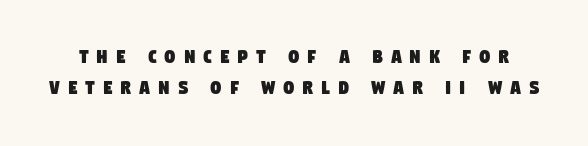
Q: Is the text underlined? A: No.
Q: Is the spacing between letters normal or unusually wide? A: Unusually wide.
Q: Is the spacing between lines tight, normal or loose? A: Normal.
